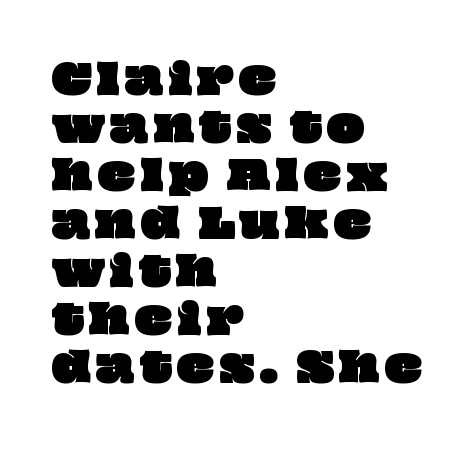
The words here are not underlined. The passage shown is typed in a proportional face where columns would drift. Which margin do the lines hug? The left one — the right edge is uneven.
